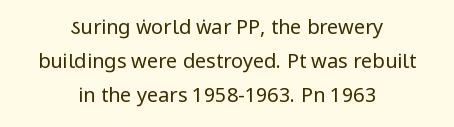
{"italic": "no", "bold": "no", "underline": "no", "align": "center", "line_spacing": "normal", "line_spacing_ratio": 1.7, "letter_spacing": "normal", "letter_spacing_em": 0.0, "glyph_px": 20}
